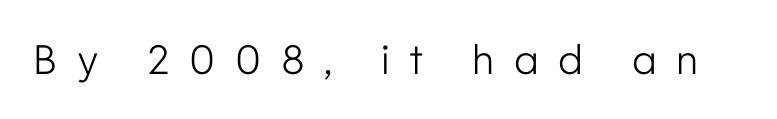
The image shows 40 px light sans-serif type, upright; set unusually wide letter spacing (+0.49 em), not underlined; low stroke contrast and a medium x-height.
